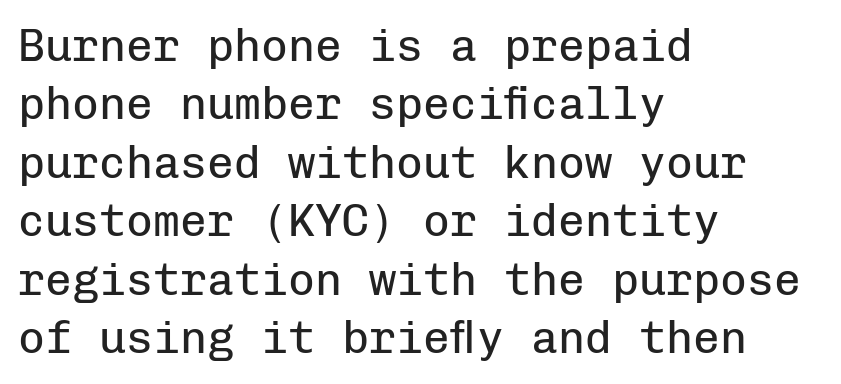
{"serif": "no", "italic": "no", "bold": "no", "weight": "regular", "width": "normal", "stroke_contrast": "low", "x_height": "medium", "monospaced": "yes", "underline": "no", "align": "left", "line_spacing": "normal", "line_spacing_ratio": 1.3, "letter_spacing": "normal", "letter_spacing_em": 0.0, "glyph_px": 45}
